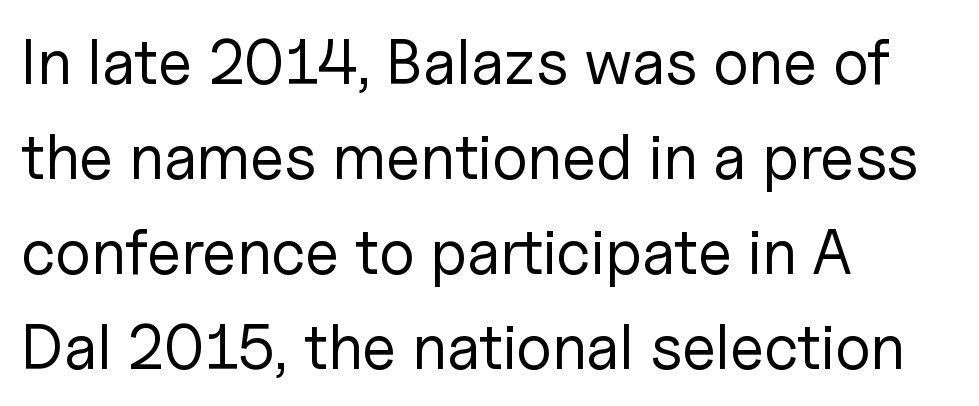
The image shows 63 px regular-weight sans-serif type, upright; set left-aligned, normal line spacing (1.51x), normal letter spacing, not underlined; low stroke contrast and a medium x-height.
